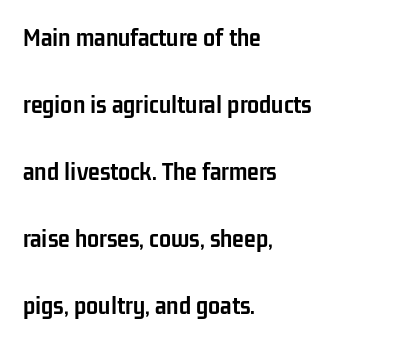
The image shows 27 px bold type, upright; set left-aligned, loose line spacing (2.48x), normal letter spacing, not underlined.
